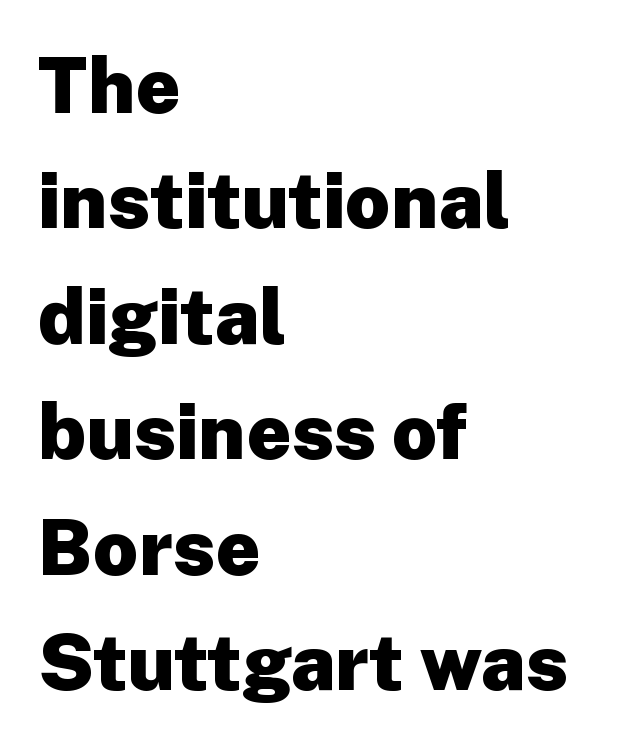
Q: Is the text bold? A: Yes.
Q: Is the text italic (slanted)? A: No, it is upright.
Q: Is the typeface a serif or a sans-serif typeface? A: Sans-serif.
Q: Is the text underlined? A: No.
Q: How is the paragraph aligned? A: Left-aligned.
Q: Is the spacing between letters normal or unusually wide? A: Normal.
Q: Is the spacing between lines tight, normal or loose? A: Normal.
Q: Width (condensed, normal, or wide)? A: Normal.
Q: Stroke contrast? A: Low.
Q: x-height? A: Medium.
Q: Monospaced? A: No.
